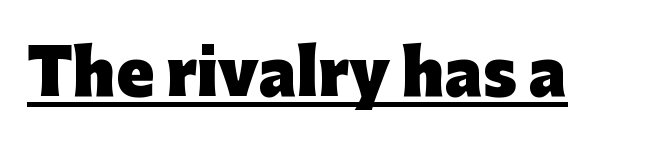
The image shows 61 px heavy sans-serif type, upright; set normal letter spacing, underlined; low stroke contrast and a medium x-height.
